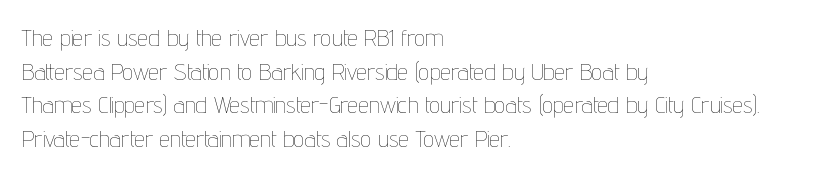
Does the copy run flush right? No — it runs flush left. Does extra space separate the letters? No, they use regular spacing. The letters look calm and open, with moderate or lighter stems. Beneath every word, the page is bare. Normally led — the rows are evenly, conventionally spaced.
